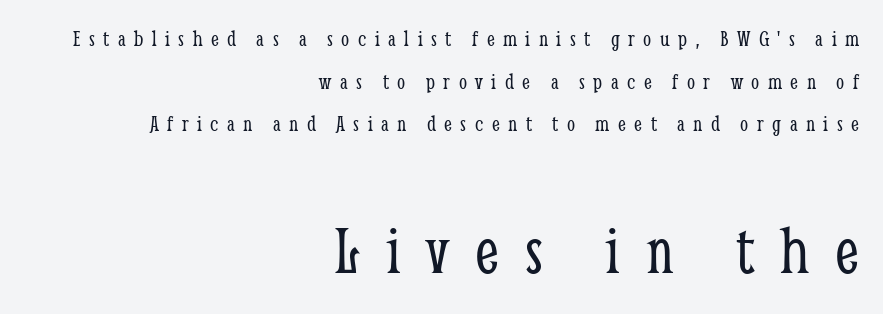
{"serif": "yes", "italic": "no", "bold": "no", "weight": "light", "width": "condensed", "stroke_contrast": "low", "x_height": "medium", "monospaced": "no", "underline": "no", "align": "right", "line_spacing_ratio": 1.85, "letter_spacing": "wide", "letter_spacing_em": 0.37, "larger_block": "second", "size_ratio": 3.04, "glyph_px": 70}
